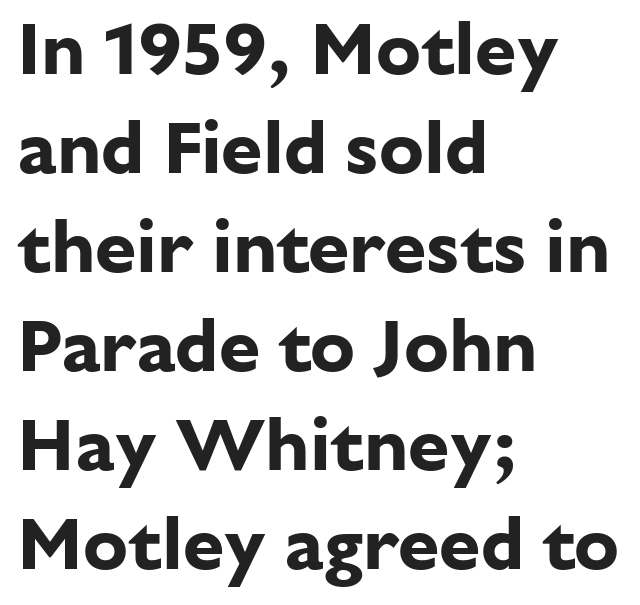
If you measured baseline to baseline, you'd find a middling distance. Character widths vary here, with narrow letters taking less room than wide ones. You can tell it's not italic because the verticals are truly vertical. The string is rendered with underlining switched off. The characters look thick and weighty, a clear bold. Reading down the block, your eye returns to a fixed left position each line.
